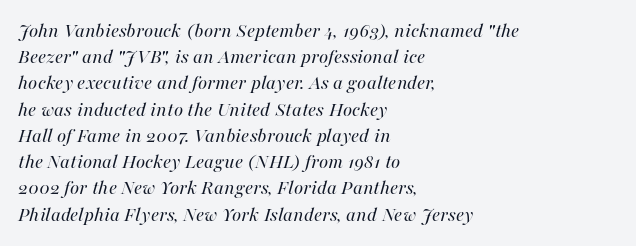
Q: Is the text bold? A: No.
Q: Is the text italic (slanted)? A: Yes, it leans right by about 16 degrees.
Q: Is the text underlined? A: No.
Q: How is the paragraph aligned? A: Left-aligned.
Q: Is the spacing between letters normal or unusually wide? A: Normal.
Q: Is the spacing between lines tight, normal or loose? A: Normal.
